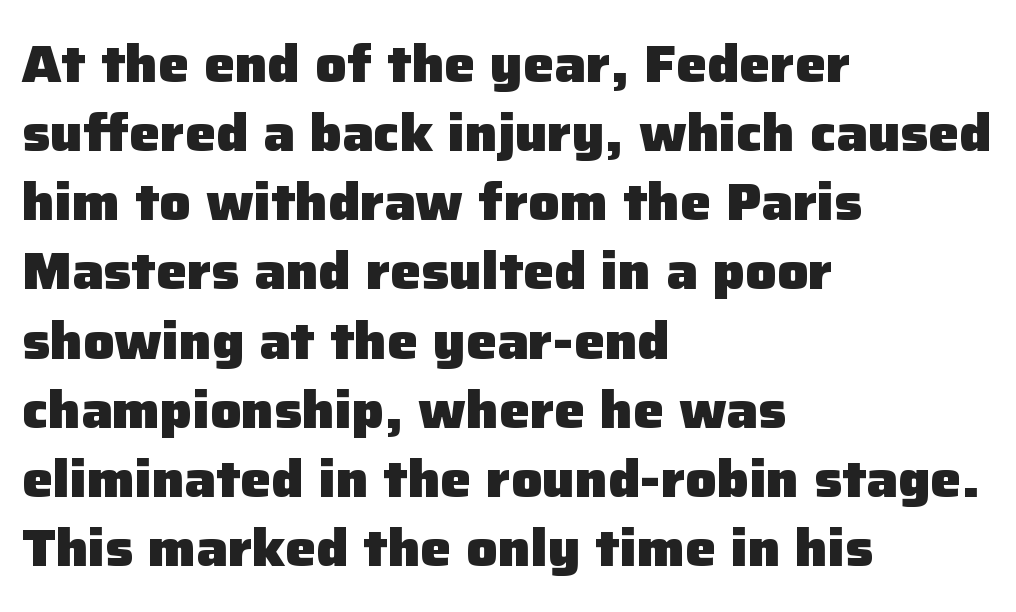
{"serif": "no", "italic": "no", "bold": "yes", "weight": "heavy", "width": "normal", "stroke_contrast": "low", "x_height": "medium", "monospaced": "no", "underline": "no", "align": "left", "line_spacing": "normal", "line_spacing_ratio": 1.33, "letter_spacing": "normal", "letter_spacing_em": 0.0, "glyph_px": 52}
